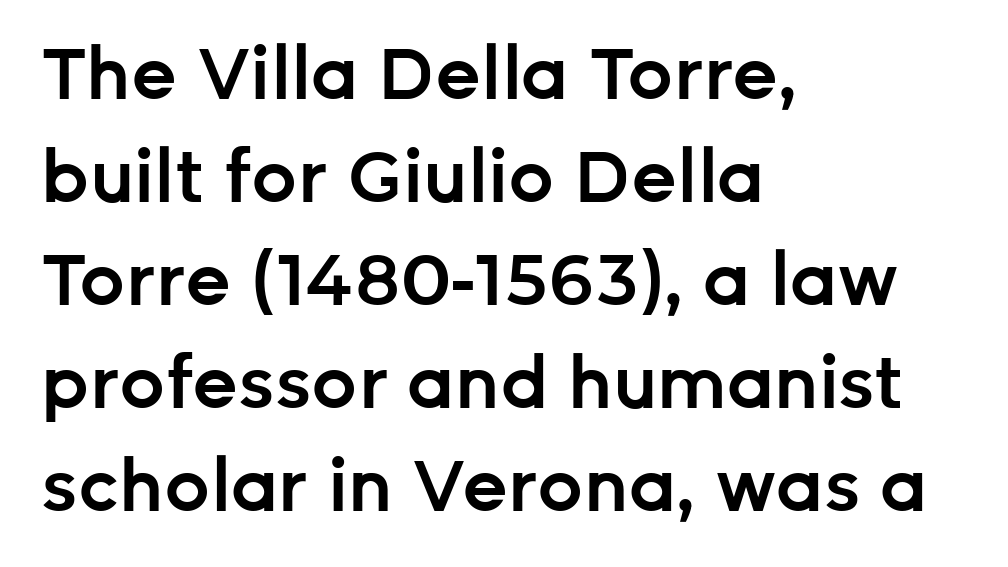
Q: Is the text bold? A: Semi-bold.
Q: Is the text italic (slanted)? A: No, it is upright.
Q: Is the typeface a serif or a sans-serif typeface? A: Sans-serif.
Q: Is the text underlined? A: No.
Q: How is the paragraph aligned? A: Left-aligned.
Q: Is the spacing between letters normal or unusually wide? A: Normal.
Q: Is the spacing between lines tight, normal or loose? A: Normal.
Q: Width (condensed, normal, or wide)? A: Normal.
Q: Stroke contrast? A: Low.
Q: x-height? A: Medium.
Q: Monospaced? A: No.
